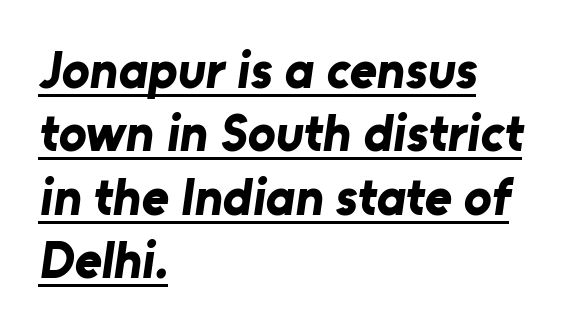
Q: Is the text bold? A: Yes.
Q: Is the typeface a serif or a sans-serif typeface? A: Sans-serif.
Q: Is the text underlined? A: Yes.
Q: How is the paragraph aligned? A: Left-aligned.
Q: Is the spacing between letters normal or unusually wide? A: Normal.
Q: Width (condensed, normal, or wide)? A: Normal.
Q: Stroke contrast? A: Low.
Q: x-height? A: Medium.
Q: Monospaced? A: No.
